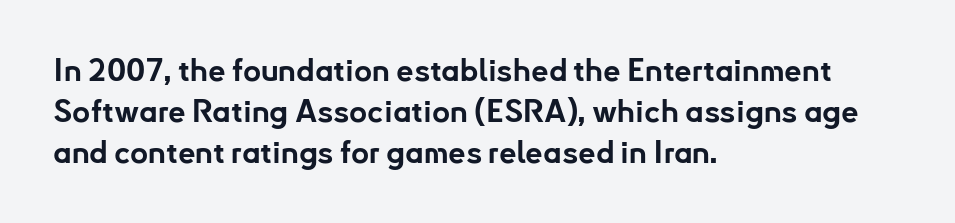
Q: Is the text bold? A: Yes.
Q: Is the text italic (slanted)? A: No, it is upright.
Q: Is the typeface a serif or a sans-serif typeface? A: Sans-serif.
Q: Is the text underlined? A: No.
Q: How is the paragraph aligned? A: Left-aligned.
Q: Is the spacing between letters normal or unusually wide? A: Normal.
Q: Is the spacing between lines tight, normal or loose? A: Normal.
Q: Width (condensed, normal, or wide)? A: Normal.
Q: Stroke contrast? A: Low.
Q: x-height? A: Small.
Q: Monospaced? A: No.
